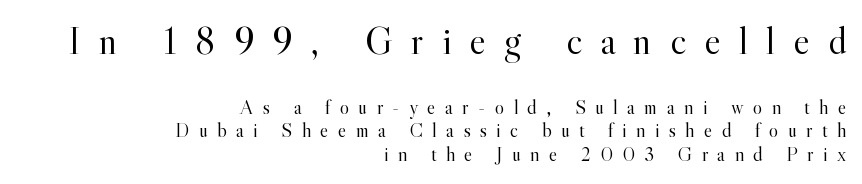
The image shows 39 px light serif type, upright; set right-aligned, line spacing 1.19x, unusually wide letter spacing (+0.47 em), not underlined; the first (top) block is 1.95x larger; a small x-height.
